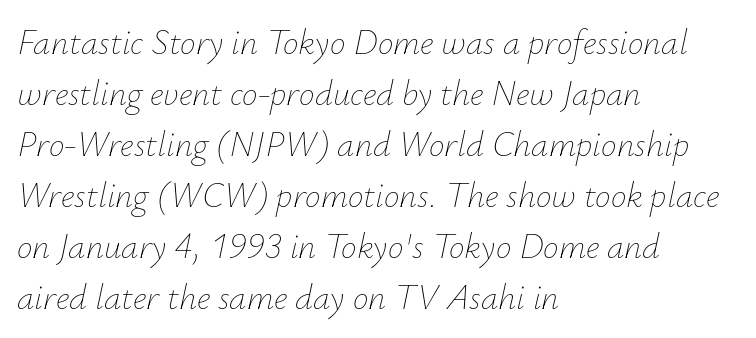
{"italic": "yes", "lean": "right", "slant_degrees": 12, "bold": "no", "weight": "thin", "width": "normal", "stroke_contrast": "low", "x_height": "small", "monospaced": "no", "underline": "no", "align": "left", "line_spacing": "normal", "line_spacing_ratio": 1.46, "letter_spacing": "normal", "letter_spacing_em": 0.0, "glyph_px": 35}
